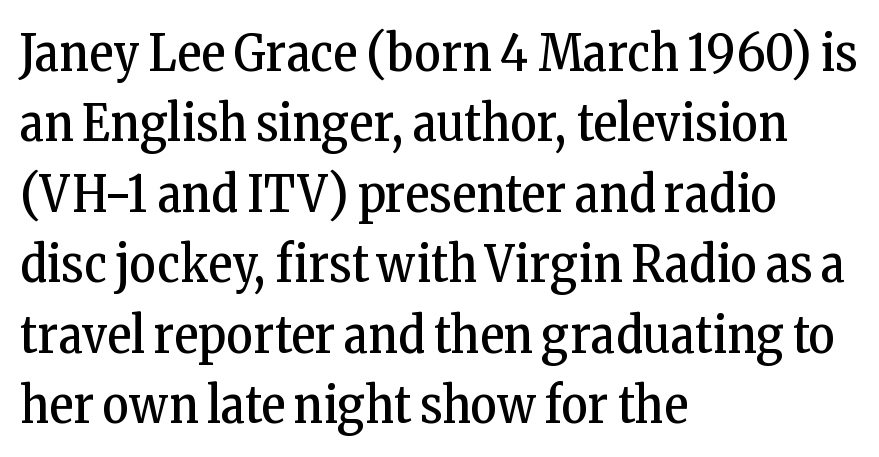
Honestly, the letter spacing is just normal — you wouldn't notice it. The baseline area is clear. The rows are spaced the way most documents space them. These lines are set flush left with a ragged right edge. Weight: regular or lighter.
